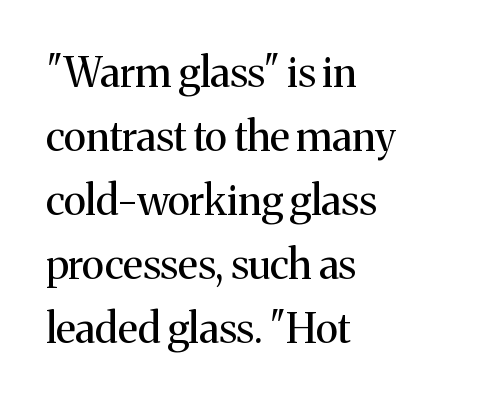
Q: Is the text bold? A: No.
Q: Is the text italic (slanted)? A: No, it is upright.
Q: Is the typeface a serif or a sans-serif typeface? A: Serif.
Q: Is the text underlined? A: No.
Q: How is the paragraph aligned? A: Left-aligned.
Q: Is the spacing between letters normal or unusually wide? A: Normal.
Q: Is the spacing between lines tight, normal or loose? A: Normal.
Q: Width (condensed, normal, or wide)? A: Normal.
Q: Stroke contrast? A: Medium.
Q: x-height? A: Medium.
Q: Monospaced? A: No.
